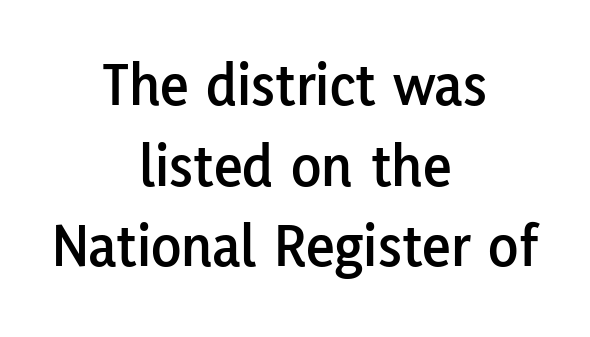
{"serif": "no", "italic": "no", "width": "normal", "stroke_contrast": "low", "x_height": "medium", "monospaced": "no", "underline": "no", "align": "center", "line_spacing": "normal", "line_spacing_ratio": 1.3, "letter_spacing": "normal", "letter_spacing_em": 0.0, "glyph_px": 62}
